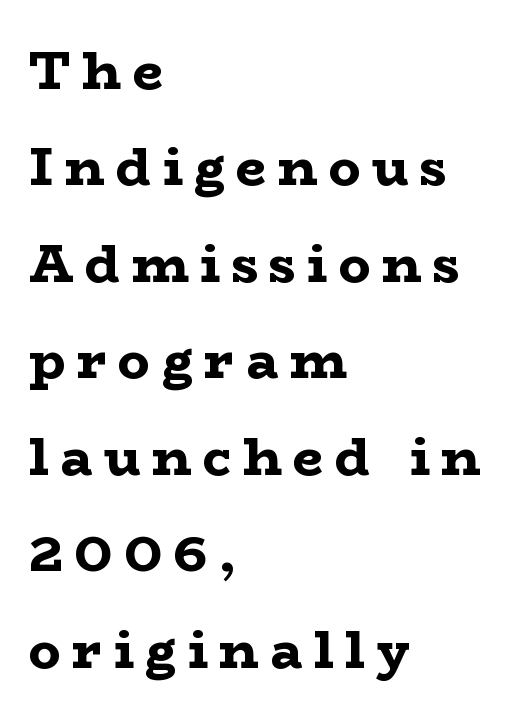
{"serif": "yes", "italic": "no", "bold": "yes", "weight": "bold", "width": "wide", "stroke_contrast": "low", "x_height": "medium", "monospaced": "no", "underline": "no", "align": "left", "line_spacing_ratio": 1.82, "letter_spacing": "wide", "letter_spacing_em": 0.22, "glyph_px": 53}
